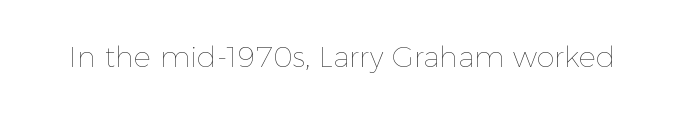
Unlike italic type, these characters show no tilt at all. This rendering leaves character spacing at its baseline value. Spacing verdict: proportional, widths tailored to each character. Is this a heavy cut? Hardly; it is regular or lighter. Glance below the letters and you will spot only blank space.
